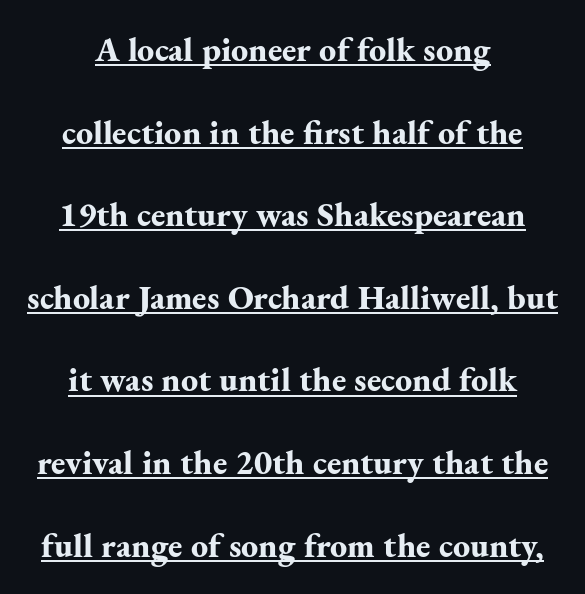
The image shows 34 px bold serif type, upright; set centered, loose line spacing (2.43x), normal letter spacing, underlined; medium stroke contrast and a small x-height.
